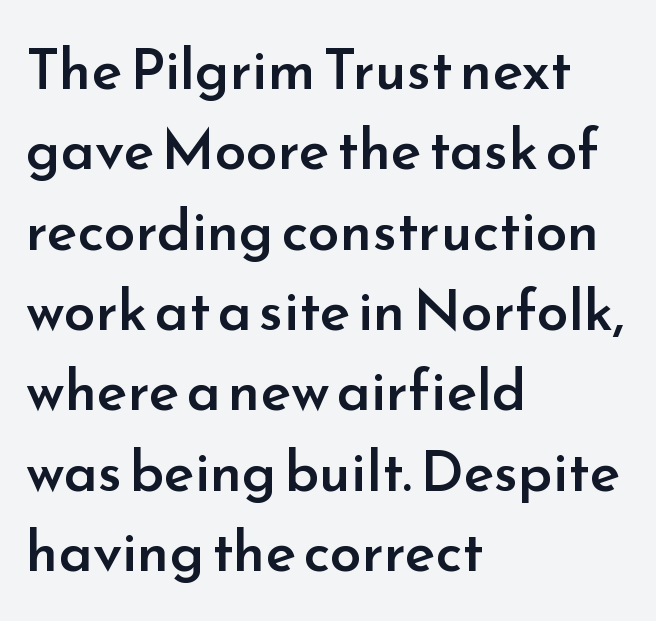
Q: Is the text bold? A: Semi-bold.
Q: Is the text italic (slanted)? A: No, it is upright.
Q: Is the typeface a serif or a sans-serif typeface? A: Sans-serif.
Q: Is the text underlined? A: No.
Q: How is the paragraph aligned? A: Left-aligned.
Q: Is the spacing between letters normal or unusually wide? A: Normal.
Q: Is the spacing between lines tight, normal or loose? A: Normal.
Q: Width (condensed, normal, or wide)? A: Normal.
Q: Stroke contrast? A: Low.
Q: x-height? A: Small.
Q: Monospaced? A: No.
